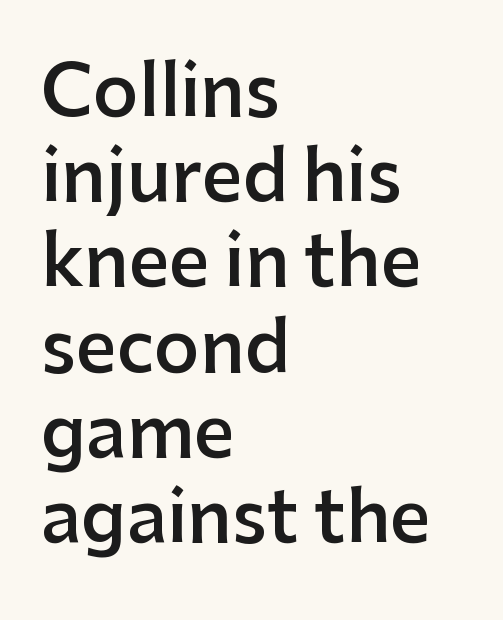
Q: Is the text bold? A: Semi-bold.
Q: Is the text italic (slanted)? A: No, it is upright.
Q: Is the typeface a serif or a sans-serif typeface? A: Sans-serif.
Q: Is the text underlined? A: No.
Q: How is the paragraph aligned? A: Left-aligned.
Q: Is the spacing between letters normal or unusually wide? A: Normal.
Q: Width (condensed, normal, or wide)? A: Normal.
Q: Stroke contrast? A: Low.
Q: x-height? A: Medium.
Q: Monospaced? A: No.
